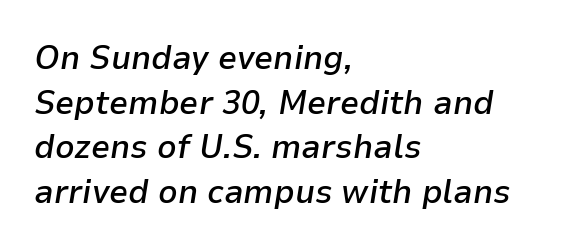
{"italic": "yes", "lean": "right", "slant_degrees": 9, "bold": "semi", "weight": "semibold", "width": "normal", "stroke_contrast": "low", "x_height": "medium", "monospaced": "no", "underline": "no", "align": "left", "line_spacing": "normal", "line_spacing_ratio": 1.31, "letter_spacing": "normal", "letter_spacing_em": 0.0, "glyph_px": 34}
